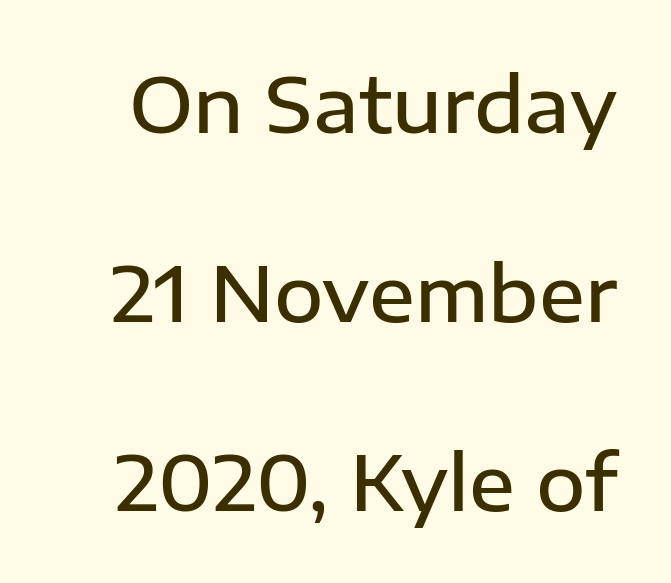
The lettering holds an erect, upright posture throughout. A fair bit of extra ink — the face is semibold, not bold. Glyph-to-glyph distance matches everyday printed text. Serif or sans? Sans — the stroke terminals are bare. Proportional: the letters do not fall into vertical columns.
